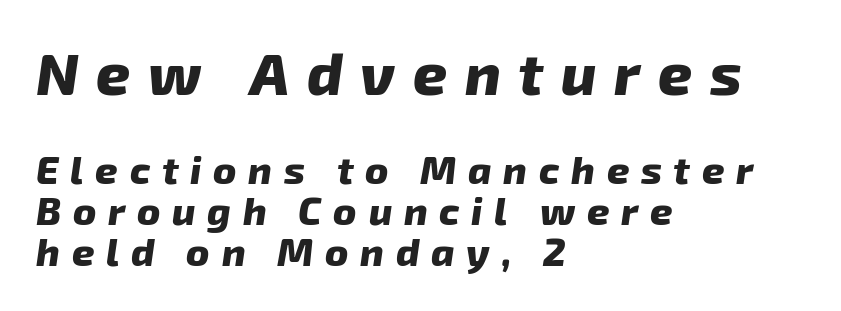
Q: Is the text bold? A: Yes.
Q: Is the text italic (slanted)? A: Yes, it leans right by about 8 degrees.
Q: Is the text underlined? A: No.
Q: How is the paragraph aligned? A: Left-aligned.
Q: Is the spacing between letters normal or unusually wide? A: Unusually wide.
Q: Is the spacing between lines tight, normal or loose? A: Tight.
Q: Which block of text is set in a larger size, the first (top) or the second (bottom)? A: The first (top) one.
Q: Width (condensed, normal, or wide)? A: Normal.
Q: Stroke contrast? A: Low.
Q: x-height? A: Medium.
Q: Monospaced? A: No.
